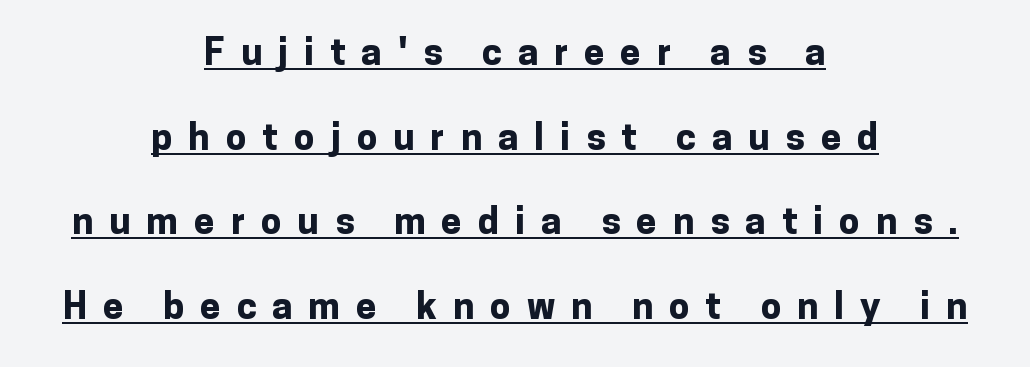
Q: Is the text bold? A: Yes.
Q: Is the text italic (slanted)? A: No, it is upright.
Q: Is the typeface a serif or a sans-serif typeface? A: Sans-serif.
Q: Is the text underlined? A: Yes.
Q: How is the paragraph aligned? A: Centered.
Q: Is the spacing between letters normal or unusually wide? A: Unusually wide.
Q: Is the spacing between lines tight, normal or loose? A: Loose.
Q: Width (condensed, normal, or wide)? A: Normal.
Q: Stroke contrast? A: Low.
Q: x-height? A: Medium.
Q: Monospaced? A: No.
